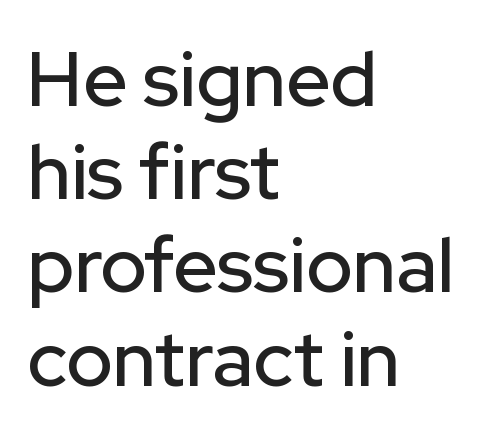
Q: Is the text italic (slanted)? A: No, it is upright.
Q: Is the typeface a serif or a sans-serif typeface? A: Sans-serif.
Q: Is the text underlined? A: No.
Q: How is the paragraph aligned? A: Left-aligned.
Q: Is the spacing between letters normal or unusually wide? A: Normal.
Q: Width (condensed, normal, or wide)? A: Normal.
Q: Stroke contrast? A: Low.
Q: x-height? A: Medium.
Q: Monospaced? A: No.
